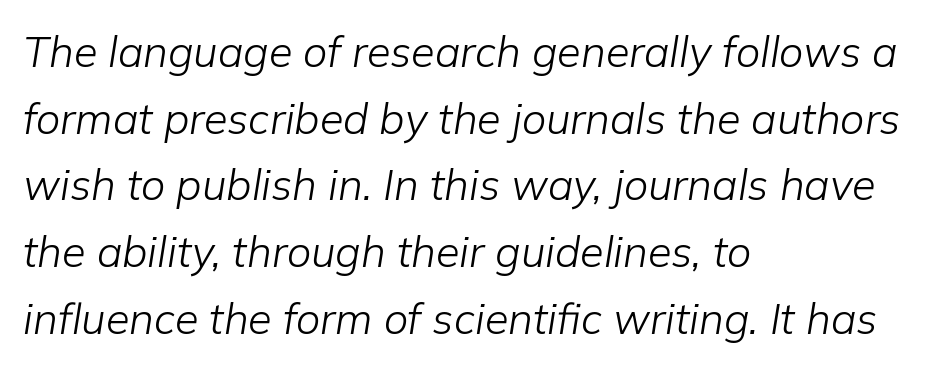
Q: Is the text bold? A: No.
Q: Is the text italic (slanted)? A: Yes, it leans right by about 9 degrees.
Q: Is the text underlined? A: No.
Q: How is the paragraph aligned? A: Left-aligned.
Q: Is the spacing between letters normal or unusually wide? A: Normal.
Q: Is the spacing between lines tight, normal or loose? A: Normal.
Q: Width (condensed, normal, or wide)? A: Normal.
Q: Stroke contrast? A: Low.
Q: x-height? A: Medium.
Q: Monospaced? A: No.
